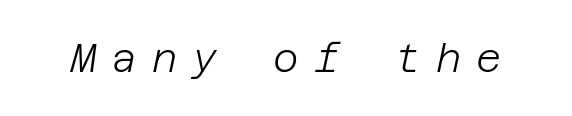
Compared with typical body copy, the letter spacing here is much looser. Does the lettering tilt? It does — this is italic. Each row of text sits above clean, open space. Ink coverage per letter is moderate at most.
